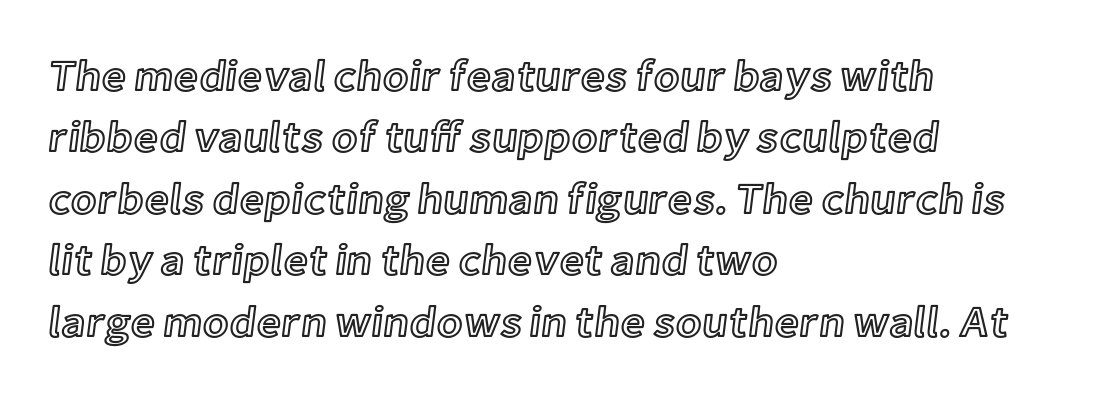
Q: Is the text italic (slanted)? A: Yes.
Q: Is the text underlined? A: No.
Q: How is the paragraph aligned? A: Left-aligned.
Q: Is the spacing between letters normal or unusually wide? A: Normal.
Q: Is the spacing between lines tight, normal or loose? A: Normal.
Q: Width (condensed, normal, or wide)? A: Normal.
Q: x-height? A: Medium.
Q: Monospaced? A: No.
